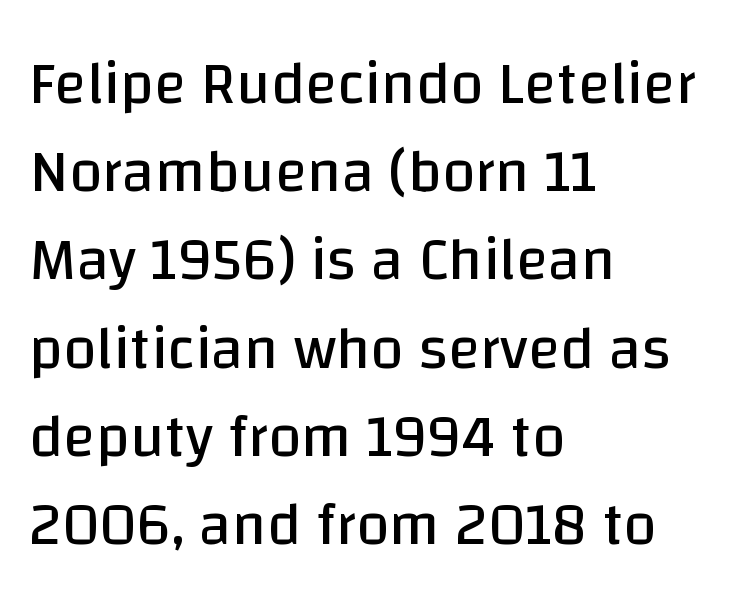
{"serif": "no", "italic": "no", "bold": "no", "weight": "regular", "width": "normal", "stroke_contrast": "low", "x_height": "large", "monospaced": "no", "underline": "no", "align": "left", "line_spacing": "normal", "line_spacing_ratio": 1.47, "letter_spacing": "normal", "letter_spacing_em": 0.0, "glyph_px": 60}
